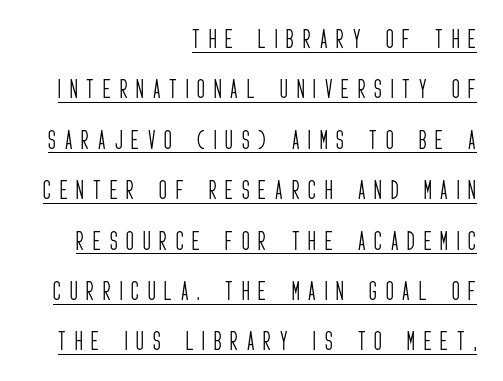
{"italic": "no", "bold": "no", "underline": "yes", "align": "right", "line_spacing": "loose", "line_spacing_ratio": 2.4, "letter_spacing": "wide", "letter_spacing_em": 0.43, "glyph_px": 21}
